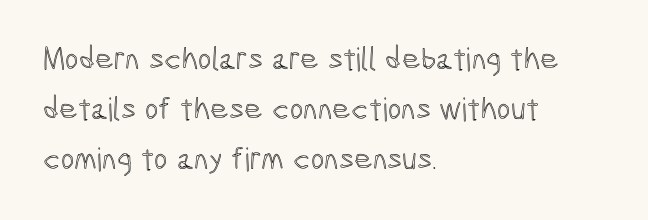
Think of a printed novel: that variable character pitch is what you see here. Each word holds together tightly as a unit, with standard inter-letter gaps. Just letters on the line, the space beneath them empty. A classic flush-left, rag-right setting is used for this passage.
